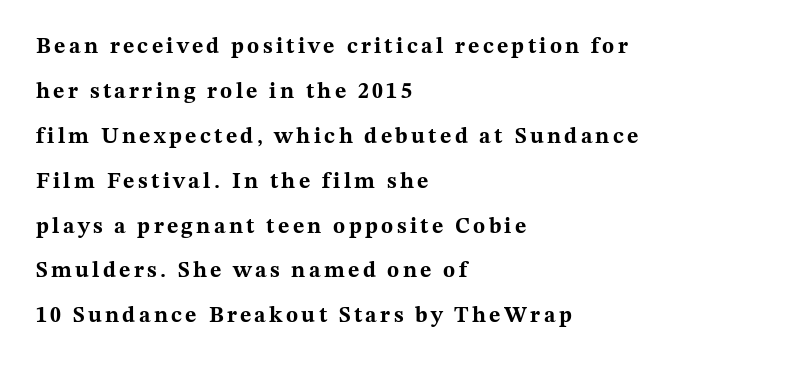
The image shows 22 px bold type, upright; set left-aligned, loose line spacing (2.04x), not underlined.
